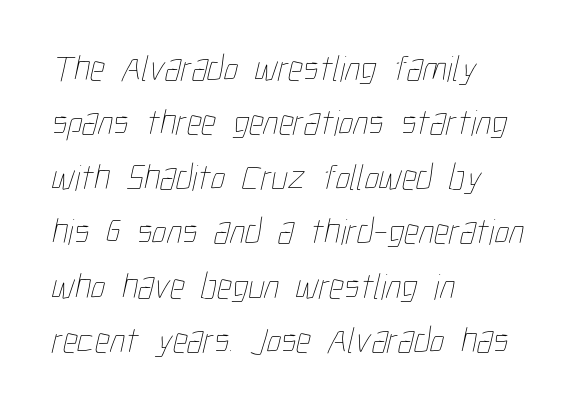
Q: Is the text bold? A: No.
Q: Is the text underlined? A: No.
Q: How is the paragraph aligned? A: Left-aligned.
Q: Is the spacing between letters normal or unusually wide? A: Normal.
Q: Is the spacing between lines tight, normal or loose? A: Normal.
Q: Width (condensed, normal, or wide)? A: Condensed.
Q: Stroke contrast? A: Low.
Q: x-height? A: Medium.
Q: Monospaced? A: No.
